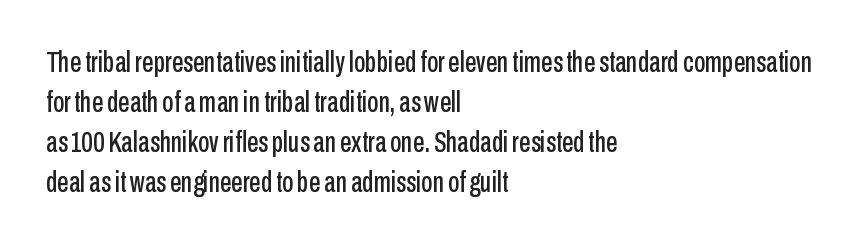
Q: Is the text italic (slanted)? A: No, it is upright.
Q: Is the typeface a serif or a sans-serif typeface? A: Sans-serif.
Q: Is the text underlined? A: No.
Q: How is the paragraph aligned? A: Left-aligned.
Q: Is the spacing between letters normal or unusually wide? A: Normal.
Q: Is the spacing between lines tight, normal or loose? A: Normal.
Q: Width (condensed, normal, or wide)? A: Condensed.
Q: Stroke contrast? A: Low.
Q: x-height? A: Medium.
Q: Monospaced? A: No.
